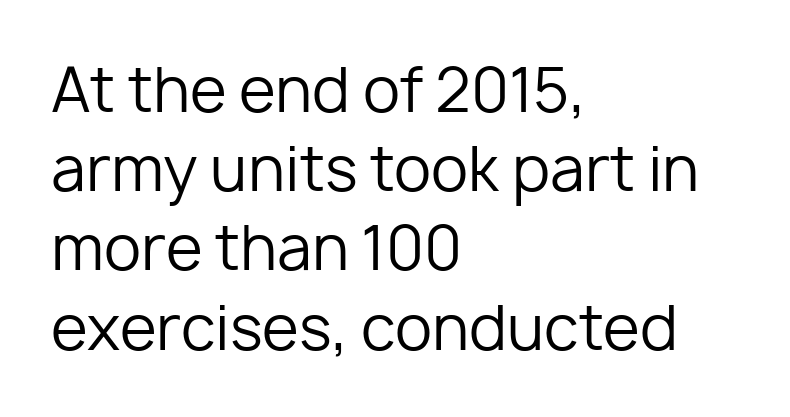
Q: Is the text bold? A: No.
Q: Is the text italic (slanted)? A: No, it is upright.
Q: Is the typeface a serif or a sans-serif typeface? A: Sans-serif.
Q: Is the text underlined? A: No.
Q: How is the paragraph aligned? A: Left-aligned.
Q: Is the spacing between letters normal or unusually wide? A: Normal.
Q: Is the spacing between lines tight, normal or loose? A: Normal.
Q: Width (condensed, normal, or wide)? A: Normal.
Q: Stroke contrast? A: Low.
Q: x-height? A: Medium.
Q: Monospaced? A: No.
